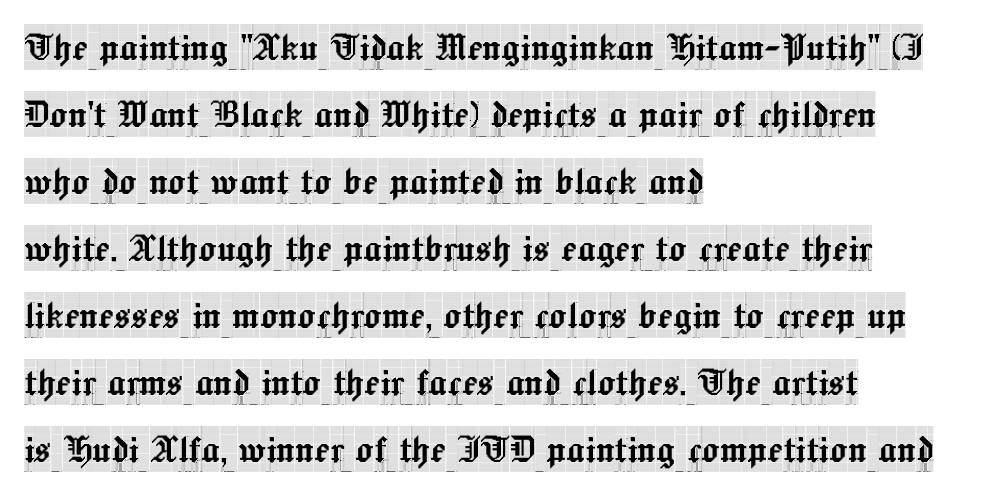
This sample has the flowing, uneven cadence of proportional lettering. Notice how the passage keeps a crisp vertical edge on the left only. A roman cut, with each character standing at attention. Only glyphs here, with clear space below each row. Here the glyphs are tracked normally, forming tight word shapes.
